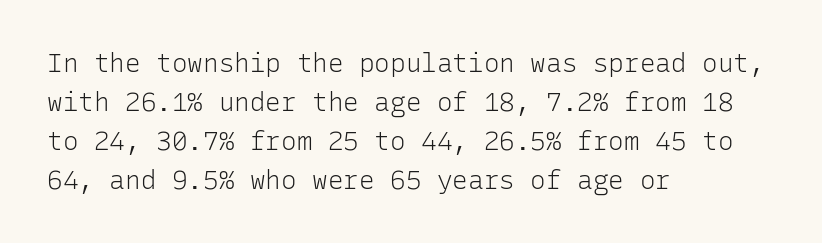
Each new line begins a customary step beneath the previous one. Students, note that the glyphs here touch the page at normal intervals. Letters rest on an invisible, unmarked baseline. Posture: upright roman.
